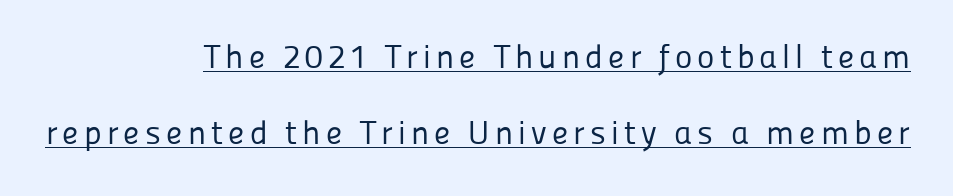
Is this a sans? Yes — the strokes have no serifs. Spacing verdict: proportional, widths tailored to each character. The passage shown is not bold in any degree. The designer dialed line spacing up above the default. Rendered with straight, roman letterforms.
